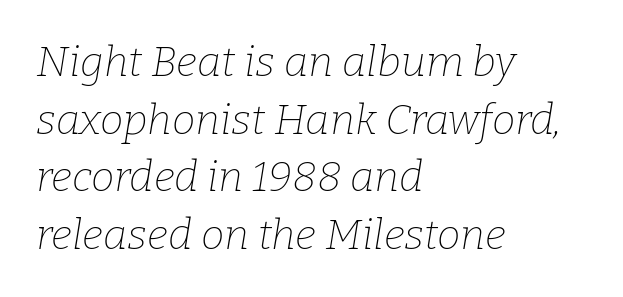
Emphasis-style slanted type is in use. Underline: absent. The passage shown has conventional tracking throughout. How would I describe the line gaps? Plain and ordinary. The typeface has the unassuming heft of standard copy or less. Little horizontal feet cap the strokes, marking this as serif type.
